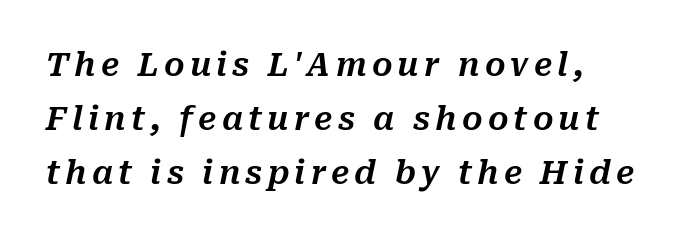
{"italic": "yes", "lean": "right", "slant_degrees": 10, "width": "normal", "stroke_contrast": "medium", "x_height": "medium", "monospaced": "no", "underline": "no", "align": "left", "line_spacing": "normal", "line_spacing_ratio": 1.68, "glyph_px": 32}
